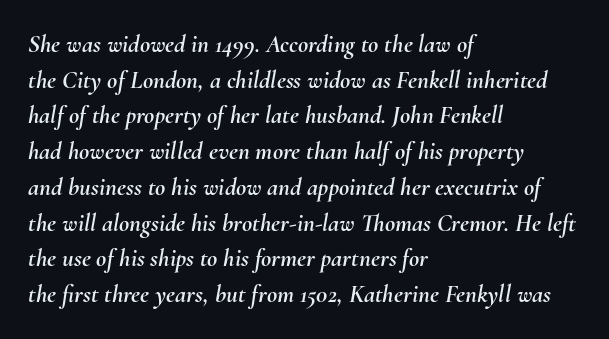
Q: Is the text italic (slanted)? A: Yes, it leans right by about 10 degrees.
Q: Is the text underlined? A: No.
Q: How is the paragraph aligned? A: Left-aligned.
Q: Is the spacing between letters normal or unusually wide? A: Normal.
Q: Is the spacing between lines tight, normal or loose? A: Normal.
